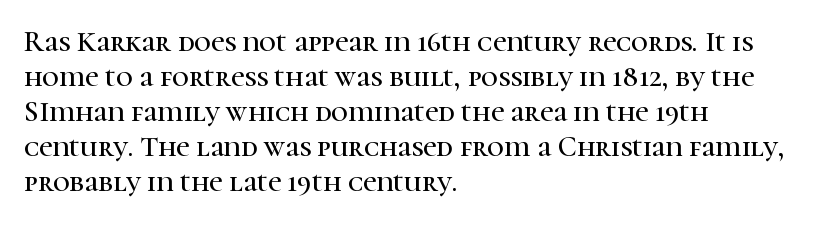
The gap between lines stays unmarked. Is there any slant? The stems are plumb. What kind of face is this? One with serifs. The face used here is rendered with its standard letterfit.
